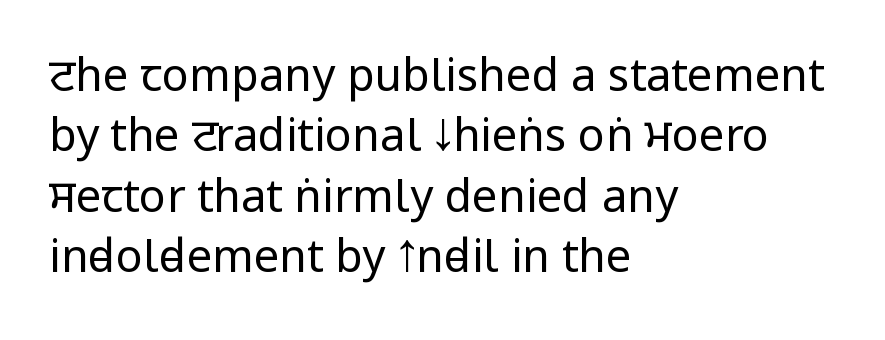
Q: Is the text bold? A: No.
Q: Is the text italic (slanted)? A: No, it is upright.
Q: Is the typeface a serif or a sans-serif typeface? A: Sans-serif.
Q: Is the text underlined? A: No.
Q: How is the paragraph aligned? A: Left-aligned.
Q: Is the spacing between letters normal or unusually wide? A: Normal.
Q: Is the spacing between lines tight, normal or loose? A: Normal.
Q: Width (condensed, normal, or wide)? A: Condensed.
Q: Stroke contrast? A: Low.
Q: x-height? A: Large.
Q: Monospaced? A: No.
